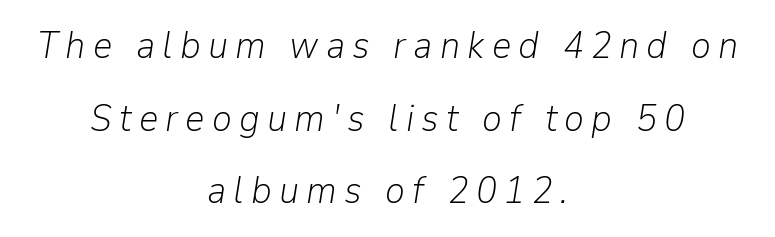
Slanted lettering throughout. The whitespace from short lines is split evenly between both sides. Glance below the letters and you will spot only blank space. The passage shown stacks its lines with a broad gap. Is the type heavy? It reads as light-to-regular instead.
